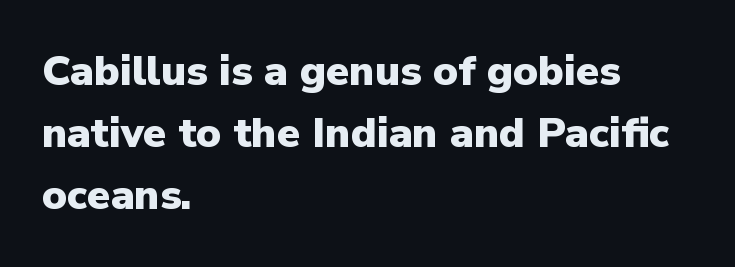
Words float on clear page, feet unadorned. Unlike a traditional serif, this face leaves its strokes unadorned. Is the block centered? No — it sits flush against the left margin. Summary of vertical rhythm: regular, with standard interline spacing.
